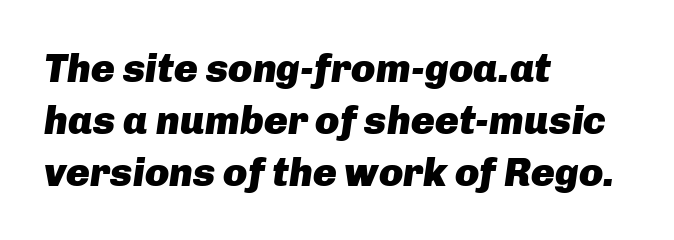
Q: Is the text bold? A: Yes.
Q: Is the text italic (slanted)? A: Yes, it leans right by about 8 degrees.
Q: Is the text underlined? A: No.
Q: How is the paragraph aligned? A: Left-aligned.
Q: Is the spacing between letters normal or unusually wide? A: Normal.
Q: Is the spacing between lines tight, normal or loose? A: Normal.
Q: Width (condensed, normal, or wide)? A: Normal.
Q: Stroke contrast? A: Low.
Q: x-height? A: Medium.
Q: Monospaced? A: No.
